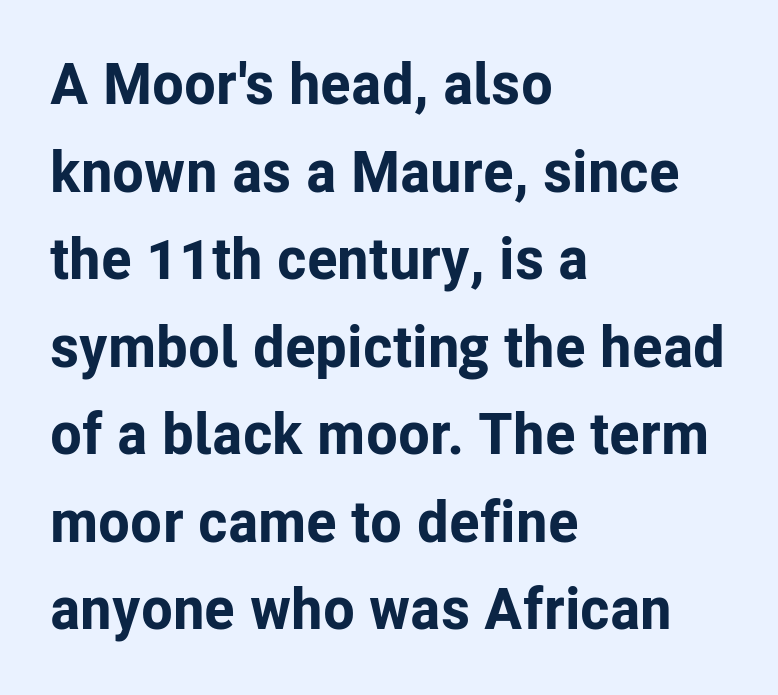
Q: Is the text bold? A: Yes.
Q: Is the text italic (slanted)? A: No, it is upright.
Q: Is the typeface a serif or a sans-serif typeface? A: Sans-serif.
Q: Is the text underlined? A: No.
Q: How is the paragraph aligned? A: Left-aligned.
Q: Is the spacing between letters normal or unusually wide? A: Normal.
Q: Is the spacing between lines tight, normal or loose? A: Normal.
Q: Width (condensed, normal, or wide)? A: Normal.
Q: Stroke contrast? A: Low.
Q: x-height? A: Medium.
Q: Monospaced? A: No.
